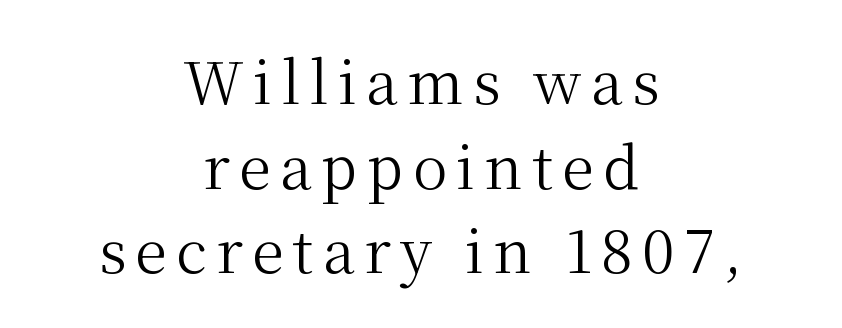
The compositor balanced each line on the midline. Vertical spacing — default. Serif or sans? Serif — the stroke terminals have little feet. Varying glyph widths throughout — classic text-font behaviour.
